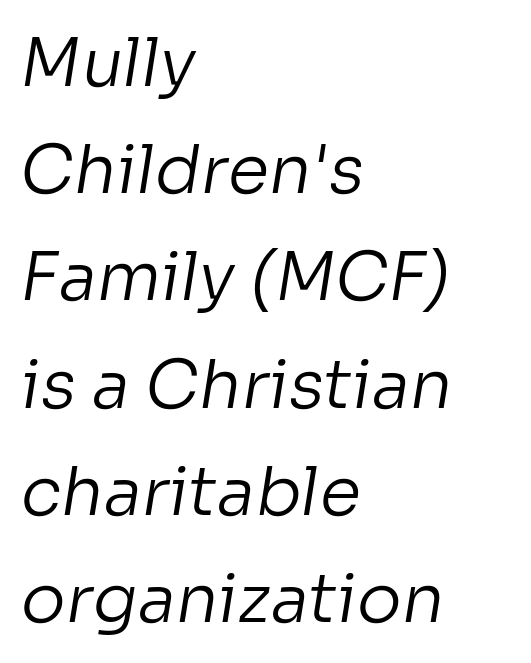
{"serif": "no", "bold": "no", "weight": "regular", "width": "normal", "stroke_contrast": "low", "x_height": "medium", "monospaced": "no", "underline": "no", "align": "left", "line_spacing": "normal", "line_spacing_ratio": 1.6, "letter_spacing": "normal", "letter_spacing_em": 0.0, "glyph_px": 67}
